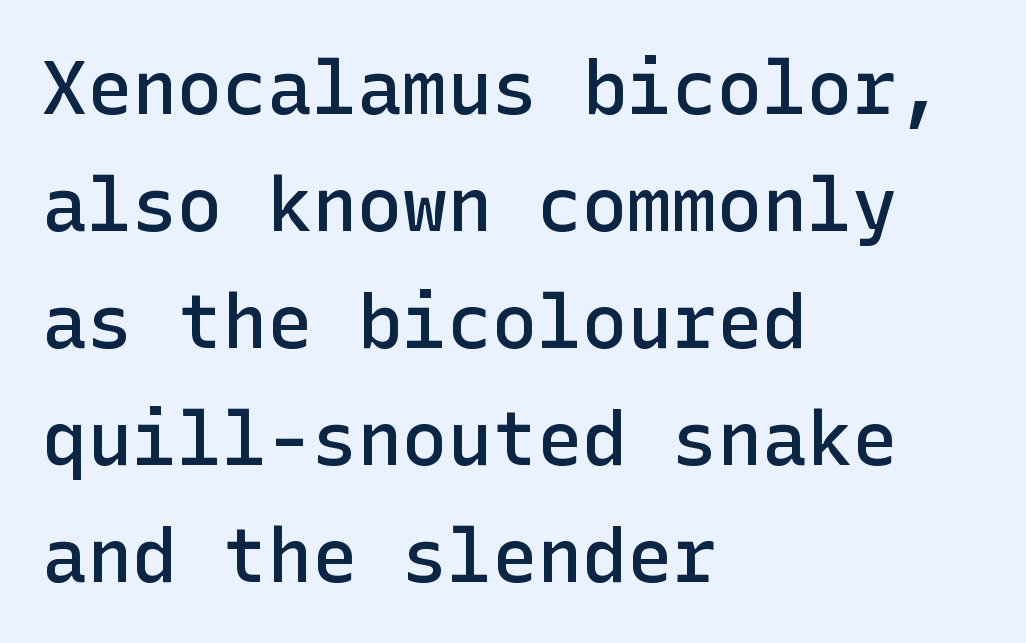
{"serif": "no", "italic": "no", "bold": "semi", "weight": "semibold", "width": "normal", "stroke_contrast": "low", "x_height": "medium", "underline": "no", "align": "left", "line_spacing": "normal", "line_spacing_ratio": 1.56, "letter_spacing": "normal", "letter_spacing_em": 0.0, "glyph_px": 75}
